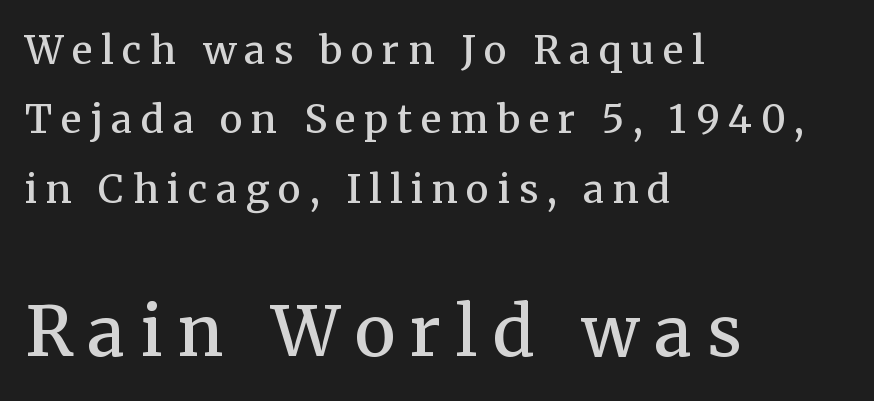
The image shows 69 px semibold serif type, upright; set left-aligned, line spacing 1.78x, unusually wide letter spacing (+0.22 em), not underlined; the second (bottom) block is 1.77x larger; medium stroke contrast and a medium x-height.
